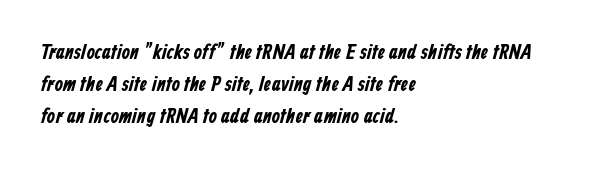
This block has exactly the height ordinary leading produces. Line beginnings align vertically; line endings do not. Descenders are the only things crossing below the line. Nothing unusual about the tracking: characters are spaced as the font intends.
